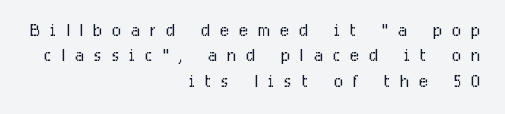
The image shows 23 px text type, upright; set right-aligned, tight line spacing (1.1x), unusually wide letter spacing (+0.45 em), not underlined.
